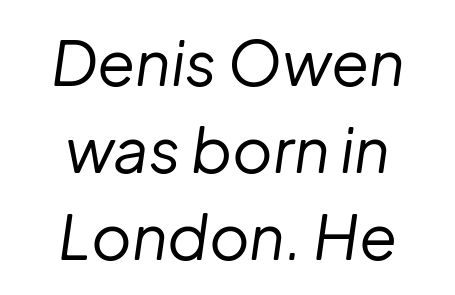
Each line is balanced around a shared central axis. The foot of each line stays bare and open. The passage shown leans; its letterforms are oblique. The font is comparable to plain body text, perhaps lighter. Rows of type keep a routine distance in the vertical direction.
